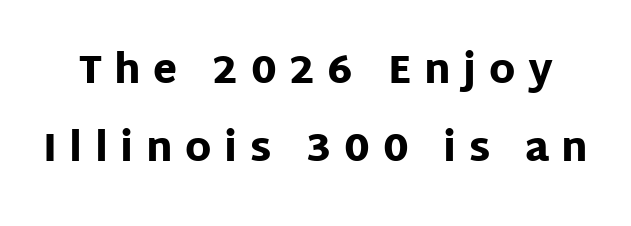
The image shows 39 px heavy sans-serif type, upright; set loose line spacing (2.0x), unusually wide letter spacing (+0.32 em), not underlined; low stroke contrast and a large x-height.
